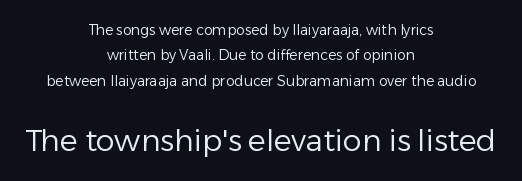
Q: Is the text bold? A: No.
Q: Is the text italic (slanted)? A: No, it is upright.
Q: Is the typeface a serif or a sans-serif typeface? A: Sans-serif.
Q: Is the text underlined? A: No.
Q: How is the paragraph aligned? A: Centered.
Q: Is the spacing between letters normal or unusually wide? A: Normal.
Q: Which block of text is set in a larger size, the first (top) or the second (bottom)? A: The second (bottom) one.
Q: Width (condensed, normal, or wide)? A: Normal.
Q: Stroke contrast? A: Low.
Q: x-height? A: Medium.
Q: Monospaced? A: No.
